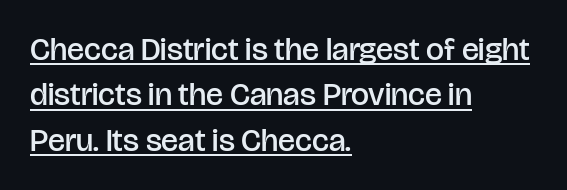
{"serif": "no", "italic": "no", "bold": "semi", "weight": "semibold", "width": "normal", "stroke_contrast": "low", "x_height": "large", "monospaced": "no", "underline": "yes", "align": "left", "line_spacing": "normal", "line_spacing_ratio": 1.42, "letter_spacing": "normal", "letter_spacing_em": 0.0, "glyph_px": 32}
